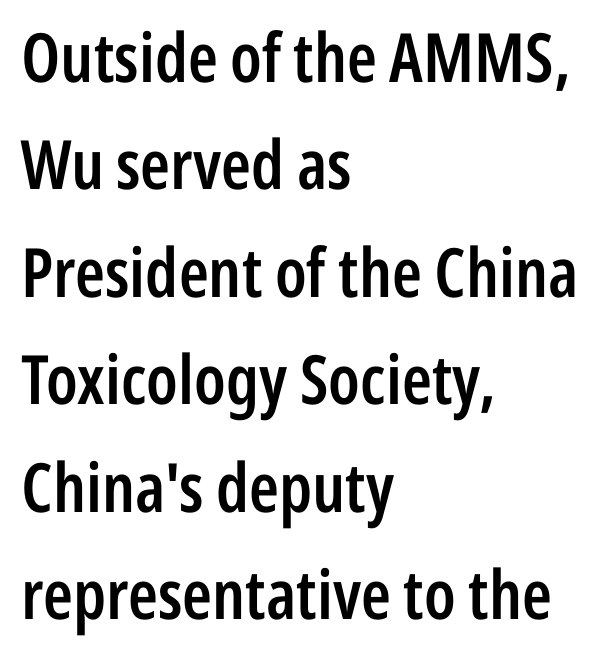
Short and long lines alike share a common starting point at left. Beneath every word, the page is bare. Think of a printed novel: that variable character pitch is what you see here. This sample uses an upright cut, with every glyph sitting square on the baseline. The rendering keeps characters at their native spacing. Stems and bowls a touch heavier than normal — semibold.
